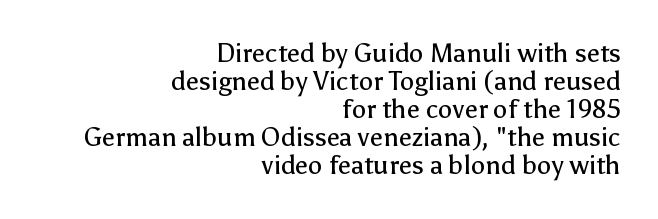
The image shows 26 px text type, upright; set right-aligned, tight line spacing (1.08x), normal letter spacing, not underlined.
